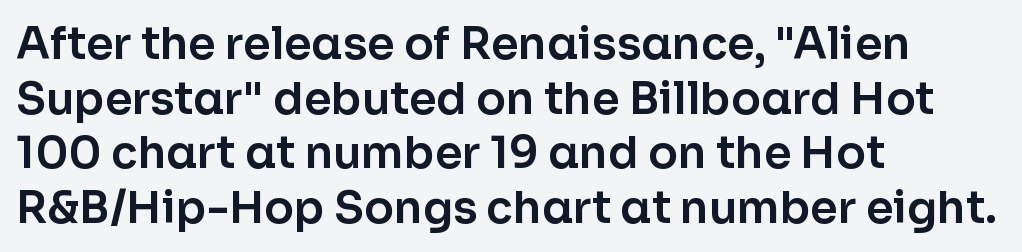
{"serif": "no", "italic": "no", "width": "normal", "stroke_contrast": "low", "x_height": "medium", "monospaced": "no", "underline": "no", "align": "left", "line_spacing_ratio": 1.24, "letter_spacing": "normal", "letter_spacing_em": 0.0, "glyph_px": 44}
